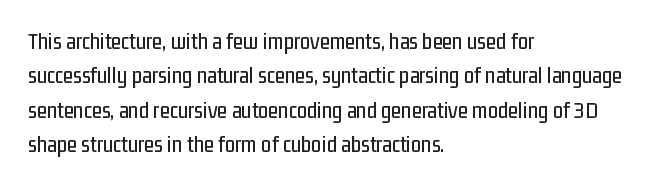
The image shows 23 px text type, upright; set left-aligned, normal line spacing (1.49x), normal letter spacing, not underlined.
